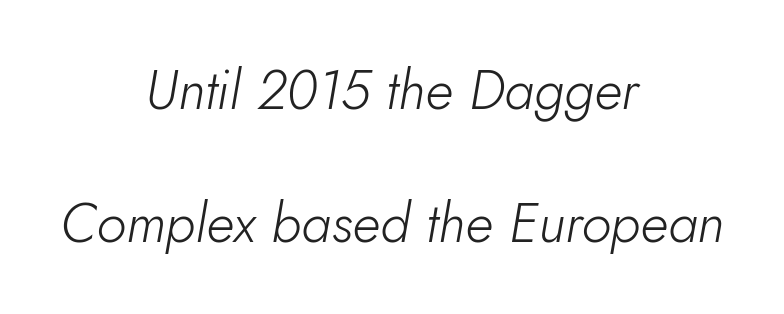
A great deal of white space separates one row of letters from the next. You could call the tracking neutral — neither tight nor loose. Bold? No — there's no thickening of the strokes. Notice how the passage keeps no hard edge, just a central spine. Descender tails drop into unmarked territory.
